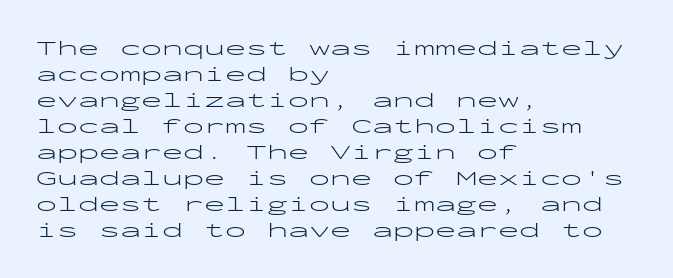
The typography opts for an upright posture over an oblique one. Unmarked baselines from the first word to the last. Students, note that the glyphs here touch the page at normal intervals. Which margin do the lines hug? The left one — the right edge is uneven. The typesetting does not lean heavy: it is not bold.
